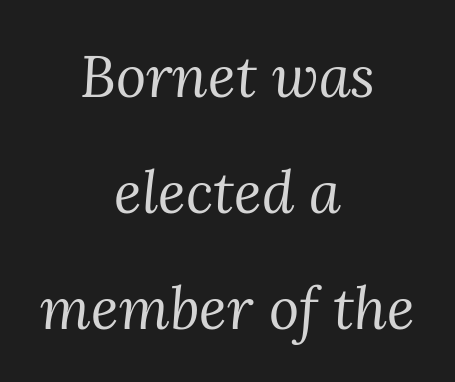
How would I describe the line gaps? Wide and relaxed. Examine the stroke ends and you'll spot serifs. Notice how the passage keeps no hard edge, just a central spine. Descenders are the only things crossing below the line. The tracking reads as untouched default to a designer's eye.
